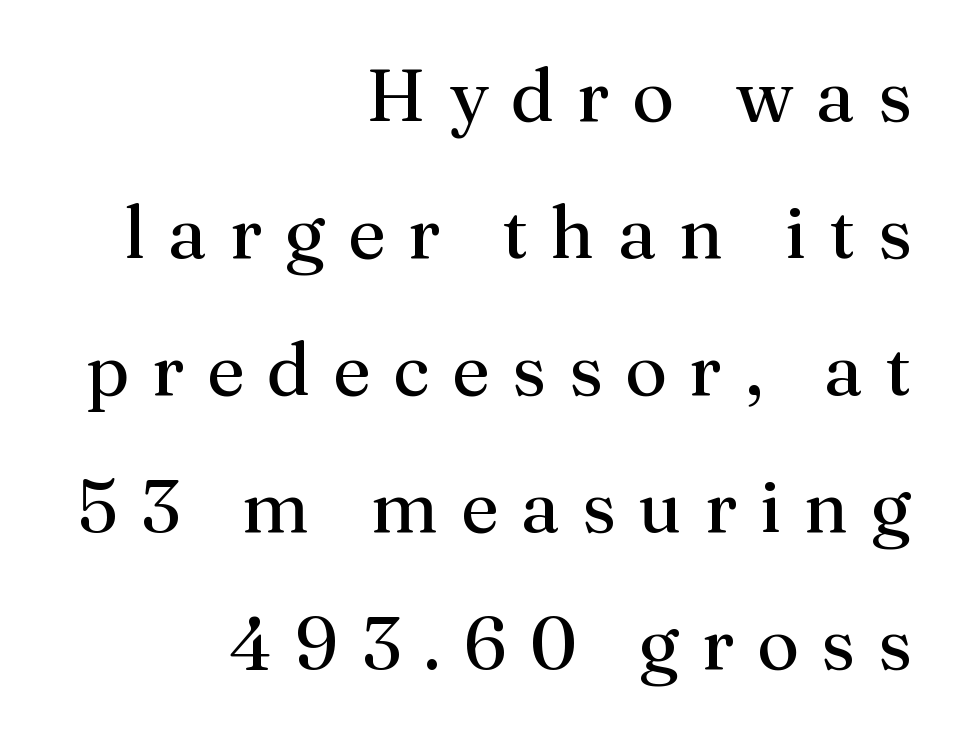
The image shows 74 px regular-weight serif type, upright; set right-aligned, line spacing 1.85x, unusually wide letter spacing (+0.31 em), not underlined; medium stroke contrast and a medium x-height.
